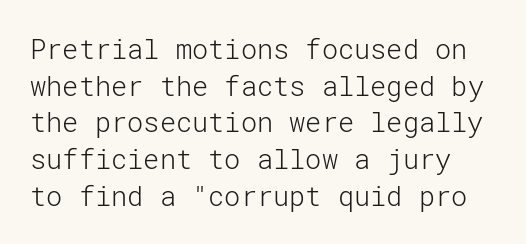
The image shows 27 px text type, upright; set normal line spacing (1.36x), normal letter spacing, not underlined.
